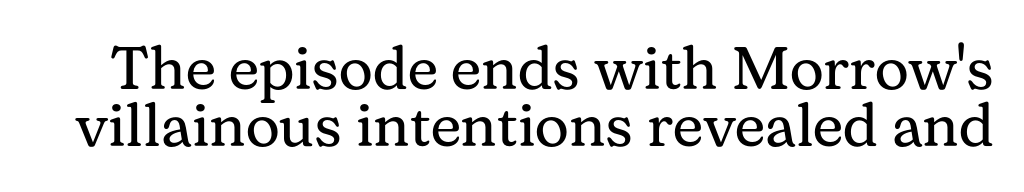
The image shows 60 px regular-weight serif type, upright; set tight line spacing (0.95x), normal letter spacing, not underlined; medium stroke contrast and a medium x-height.
